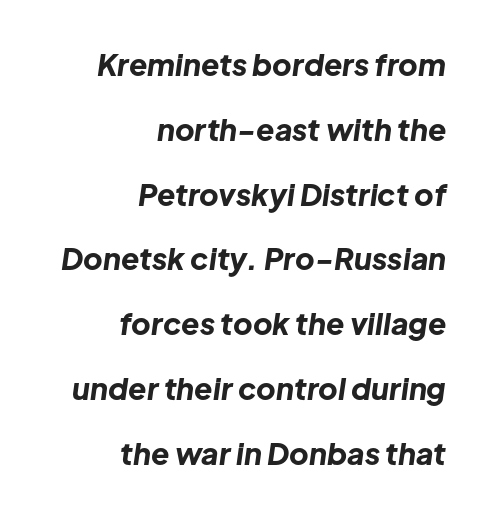
Quick note: underline off. The lettering tilts uniformly, giving the passage an italic look. Short note: letters normally spaced. Leading: increased.
